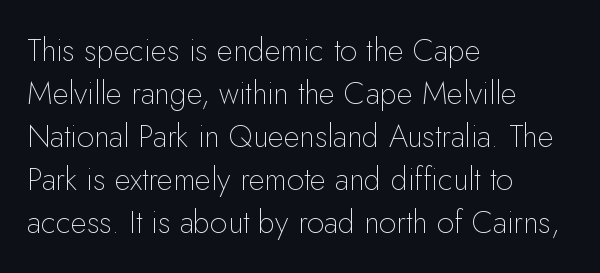
{"serif": "no", "italic": "no", "bold": "no", "weight": "thin", "width": "normal", "stroke_contrast": "low", "x_height": "small", "monospaced": "no", "underline": "no", "align": "left", "line_spacing": "normal", "line_spacing_ratio": 1.39, "letter_spacing": "normal", "letter_spacing_em": 0.0, "glyph_px": 31}
